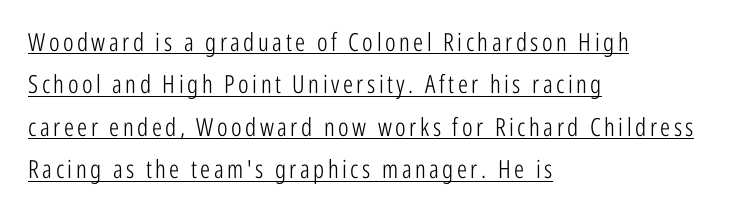
{"italic": "no", "bold": "no", "underline": "yes", "align": "left", "line_spacing": "normal", "line_spacing_ratio": 1.7, "glyph_px": 25}
